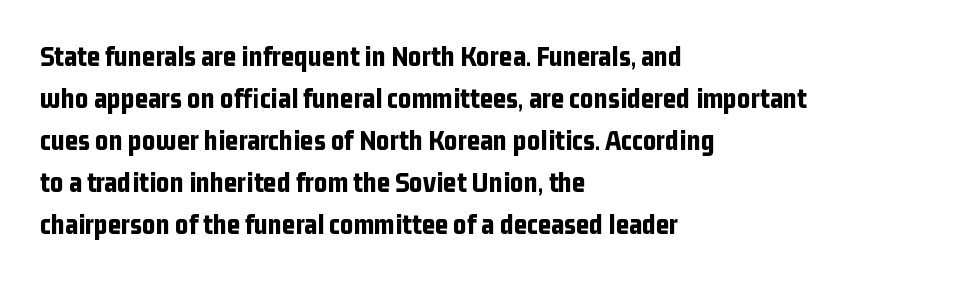
The image shows 29 px bold, condensed sans-serif type, upright; set left-aligned, normal line spacing (1.45x), normal letter spacing, not underlined; low stroke contrast and a medium x-height.
